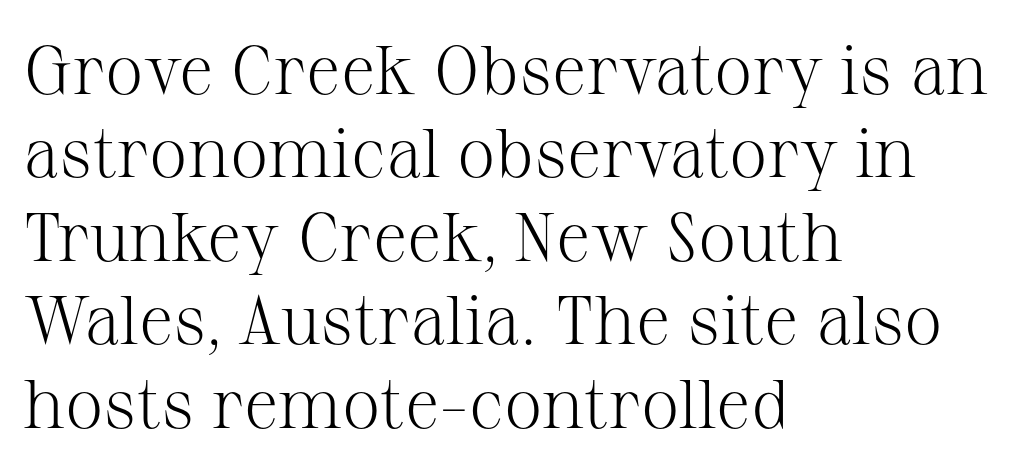
The image shows 69 px light serif type, upright; set left-aligned, line spacing 1.21x, normal letter spacing, not underlined; medium stroke contrast and a medium x-height.
